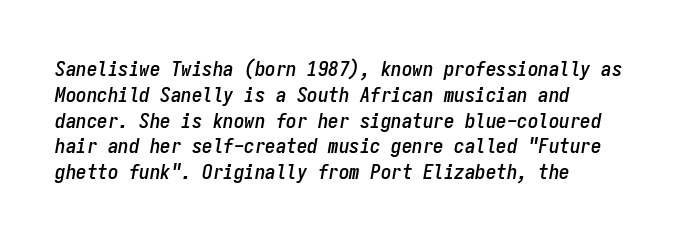
Q: Is the text italic (slanted)? A: Yes, it leans right by about 9 degrees.
Q: Is the text underlined? A: No.
Q: How is the paragraph aligned? A: Left-aligned.
Q: Is the spacing between letters normal or unusually wide? A: Normal.
